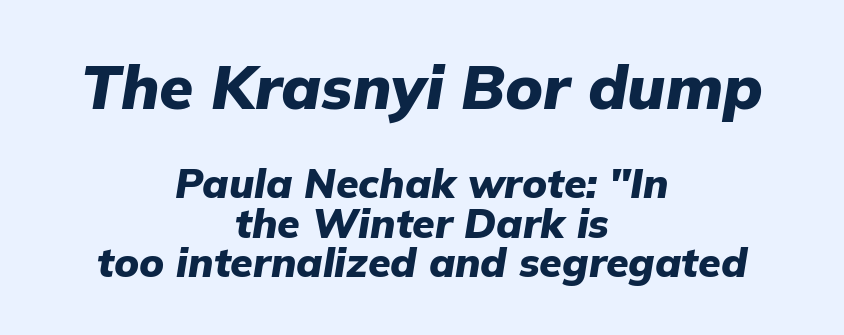
{"italic": "yes", "lean": "right", "slant_degrees": 9, "bold": "yes", "weight": "heavy", "width": "normal", "stroke_contrast": "low", "x_height": "medium", "monospaced": "no", "underline": "no", "align": "center", "line_spacing": "tight", "line_spacing_ratio": 0.97, "letter_spacing": "normal", "letter_spacing_em": 0.0, "larger_block": "first", "size_ratio": 1.51, "glyph_px": 62}
